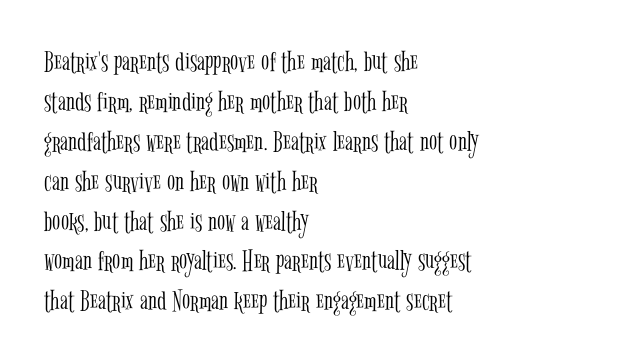
Honestly, there is no underline to notice here at all. The gaps between neighbouring characters are ordinary and unremarkable. Does the lettering tilt? It doesn't — this is upright. Each new line begins a customary step beneath the previous one. The cut favours lightness, reaching ordinary text weight at its darkest.
